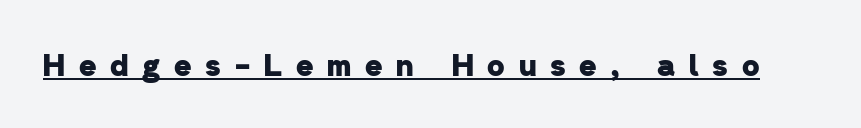
{"serif": "no", "bold": "yes", "weight": "heavy", "width": "normal", "stroke_contrast": "low", "x_height": "medium", "monospaced": "no", "underline": "yes", "letter_spacing": "wide", "letter_spacing_em": 0.46, "glyph_px": 30}
